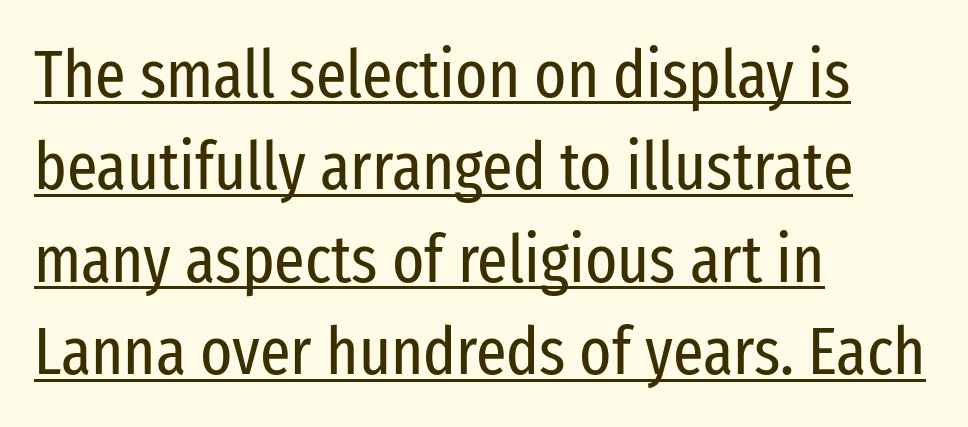
The image shows 67 px regular-weight, condensed sans-serif type, upright; set left-aligned, normal line spacing (1.38x), normal letter spacing, underlined; low stroke contrast and a medium x-height.
